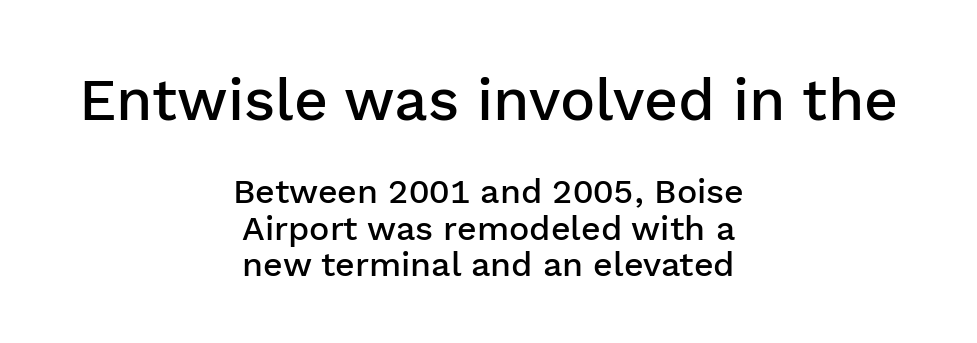
{"serif": "no", "italic": "no", "bold": "semi", "weight": "semibold", "width": "normal", "stroke_contrast": "low", "x_height": "medium", "monospaced": "no", "underline": "no", "align": "center", "line_spacing": "tight", "line_spacing_ratio": 1.08, "letter_spacing": "normal", "letter_spacing_em": 0.0, "larger_block": "first", "size_ratio": 1.74, "glyph_px": 59}
